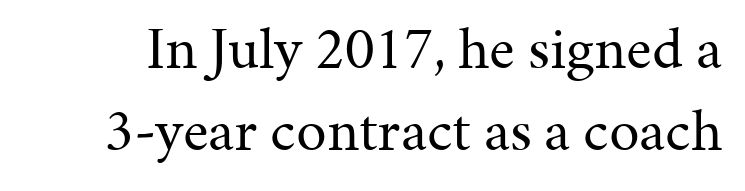
Q: Is the text bold? A: No.
Q: Is the text italic (slanted)? A: No, it is upright.
Q: Is the typeface a serif or a sans-serif typeface? A: Serif.
Q: Is the text underlined? A: No.
Q: Is the spacing between letters normal or unusually wide? A: Normal.
Q: Is the spacing between lines tight, normal or loose? A: Normal.
Q: Width (condensed, normal, or wide)? A: Normal.
Q: Stroke contrast? A: Medium.
Q: x-height? A: Medium.
Q: Monospaced? A: No.
